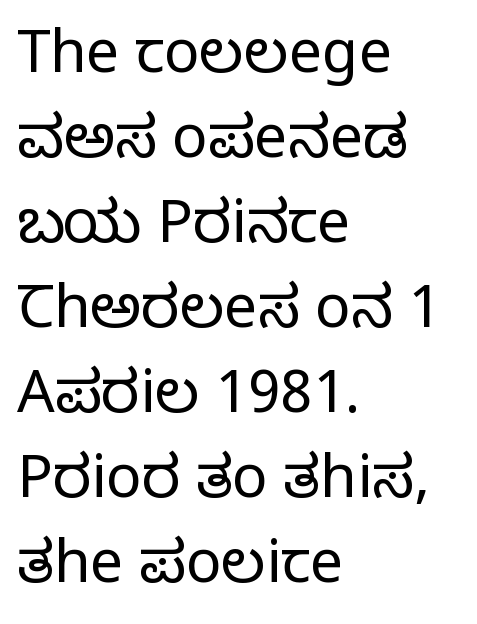
Q: Is the text bold? A: No.
Q: Is the text italic (slanted)? A: No, it is upright.
Q: Is the typeface a serif or a sans-serif typeface? A: Serif.
Q: Is the text underlined? A: No.
Q: How is the paragraph aligned? A: Left-aligned.
Q: Is the spacing between letters normal or unusually wide? A: Normal.
Q: Is the spacing between lines tight, normal or loose? A: Normal.
Q: Width (condensed, normal, or wide)? A: Normal.
Q: Stroke contrast? A: Low.
Q: x-height? A: Large.
Q: Monospaced? A: No.
